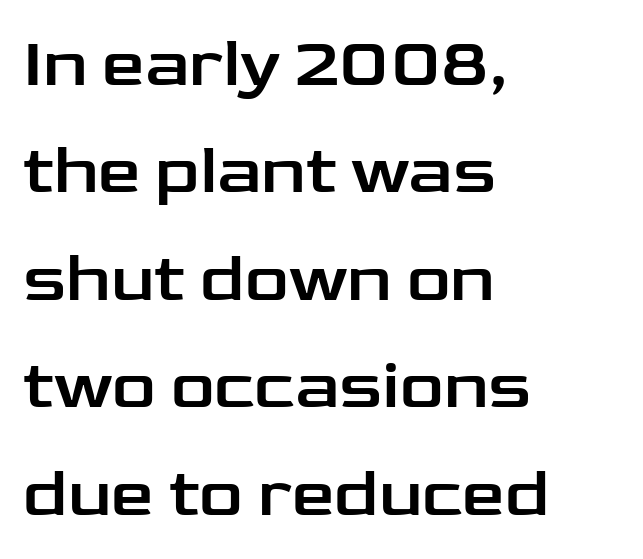
Q: Is the text italic (slanted)? A: No, it is upright.
Q: Is the typeface a serif or a sans-serif typeface? A: Sans-serif.
Q: Is the text underlined? A: No.
Q: How is the paragraph aligned? A: Left-aligned.
Q: Is the spacing between letters normal or unusually wide? A: Normal.
Q: Is the spacing between lines tight, normal or loose? A: Normal.
Q: Width (condensed, normal, or wide)? A: Wide.
Q: Stroke contrast? A: Low.
Q: x-height? A: Medium.
Q: Monospaced? A: No.
